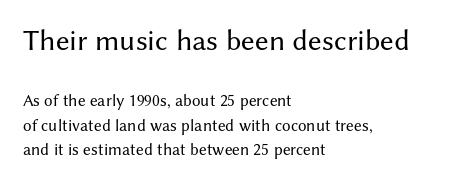
This is sans-serif lettering, the kind often seen on screens and signage. A typesetter would call this proportional, since set widths differ per character. Nobody touched the tracking dial on this one. The specimen reads as upright at a glance.
